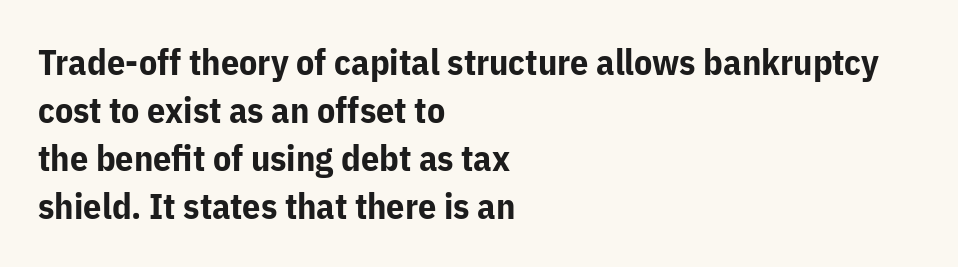
The image shows 36 px bold sans-serif type, upright; set left-aligned, normal line spacing (1.33x), normal letter spacing, not underlined; low stroke contrast and a medium x-height.
